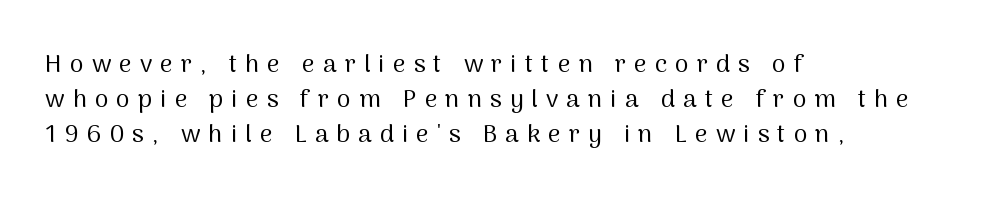
Q: Is the text bold? A: No.
Q: Is the text italic (slanted)? A: No, it is upright.
Q: Is the text underlined? A: No.
Q: How is the paragraph aligned? A: Left-aligned.
Q: Is the spacing between letters normal or unusually wide? A: Unusually wide.
Q: Is the spacing between lines tight, normal or loose? A: Normal.
